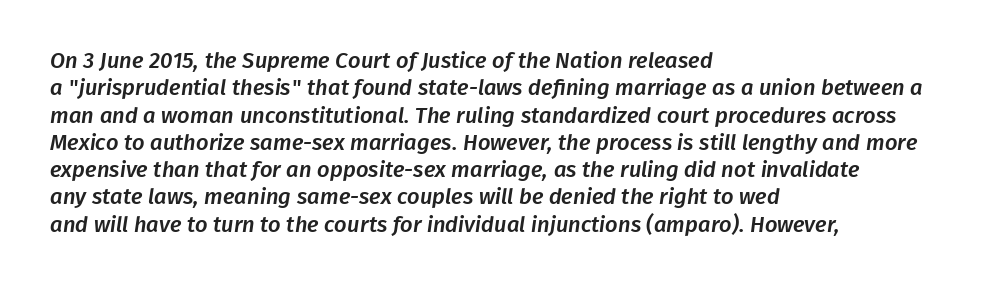
Which margin do the lines hug? The left one — the right edge is uneven. The space directly below the letters is spotless. Spacing between characters is what you'd get straight out of the box.
